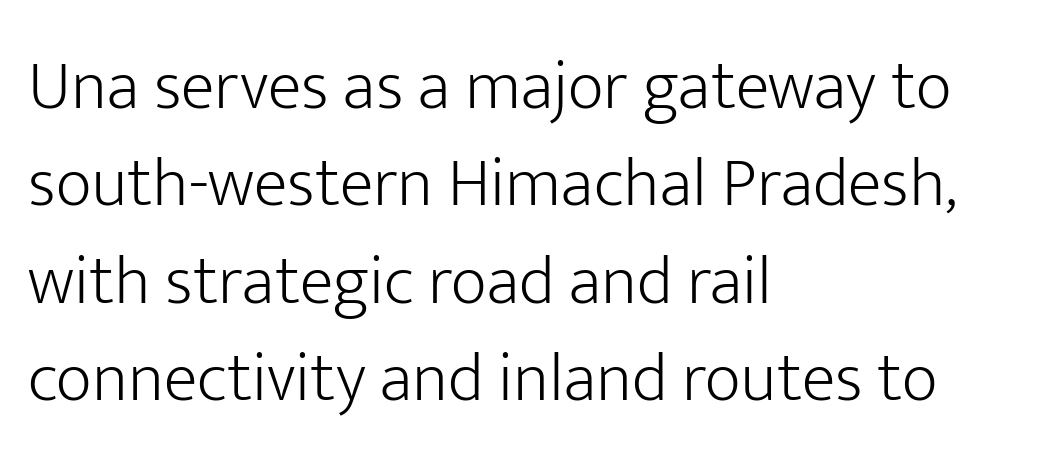
The image shows 70 px light sans-serif type, upright; set left-aligned, normal line spacing (1.39x), normal letter spacing, not underlined; low stroke contrast and a medium x-height.
